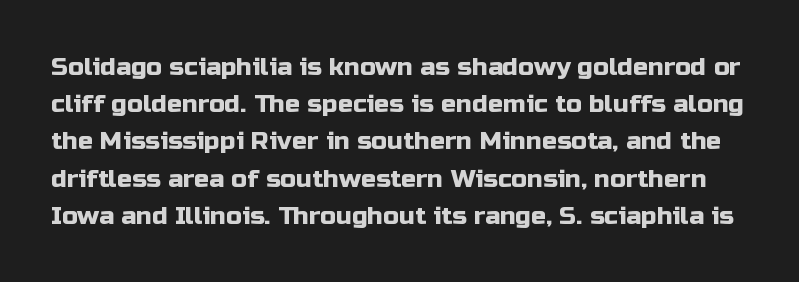
No extra tracking has been applied to these lines. This rendering features lettering with no underline. The type sits square on the baseline with zero lean. What's the leading like? Ordinary, nothing unusual.
